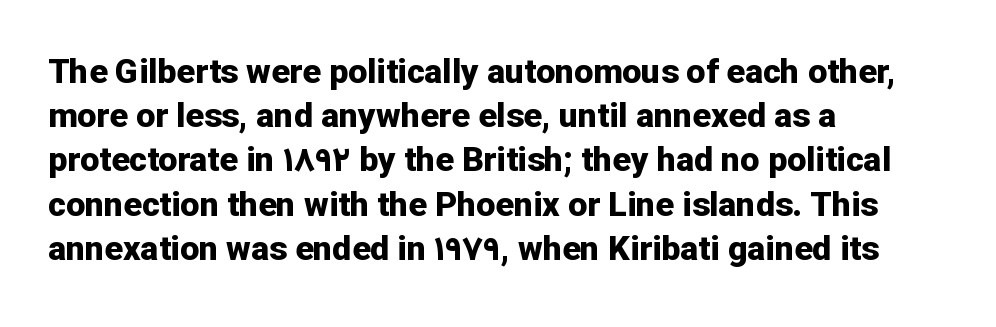
Is the letter spacing exaggerated? No — it looks like the ordinary default. Has an underline been added? It has not. This is heavy type, rendered in bold. Every stem runs plumb, perpendicular to the baseline.
